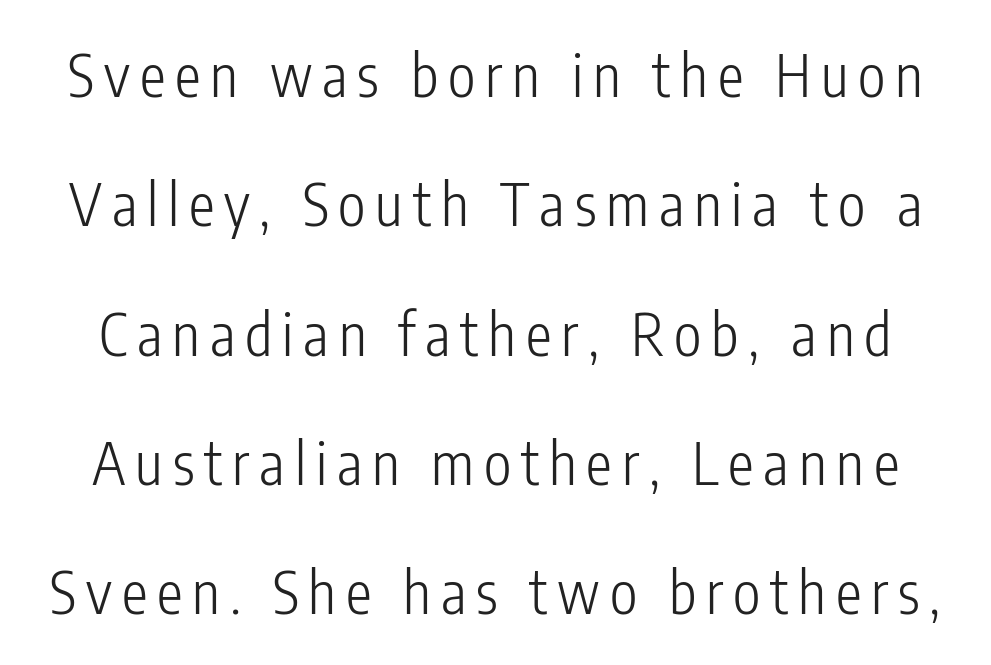
Think of a printed novel: that variable character pitch is what you see here. Caption: face not bold, strokes unweighted. The letters stand upright; this is a roman face. The designer went with a sans here, leaving each stem footless. Anything drawn beneath the words? Only blank space.
